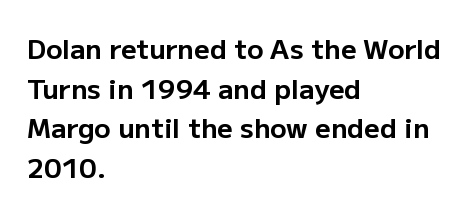
Q: Is the text bold? A: Yes.
Q: Is the text italic (slanted)? A: No, it is upright.
Q: Is the text underlined? A: No.
Q: How is the paragraph aligned? A: Left-aligned.
Q: Is the spacing between letters normal or unusually wide? A: Normal.
Q: Is the spacing between lines tight, normal or loose? A: Normal.
